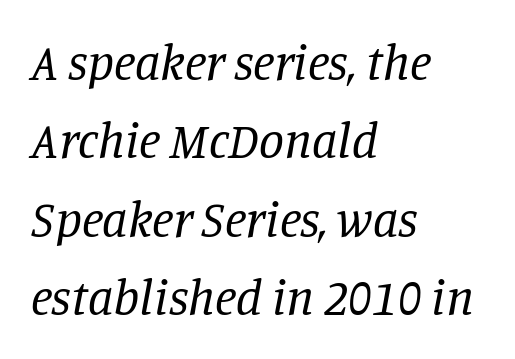
Q: Is the text bold? A: No.
Q: Is the text italic (slanted)? A: Yes, it leans right by about 11 degrees.
Q: Is the typeface a serif or a sans-serif typeface? A: Serif.
Q: Is the text underlined? A: No.
Q: How is the paragraph aligned? A: Left-aligned.
Q: Is the spacing between letters normal or unusually wide? A: Normal.
Q: Is the spacing between lines tight, normal or loose? A: Normal.
Q: Width (condensed, normal, or wide)? A: Normal.
Q: Stroke contrast? A: Low.
Q: x-height? A: Large.
Q: Monospaced? A: No.
